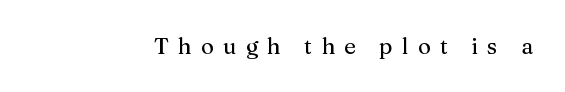
Short note: letters widely spaced. Characters remain perfectly vertical along every line. The strip under each line holds only bare page.
